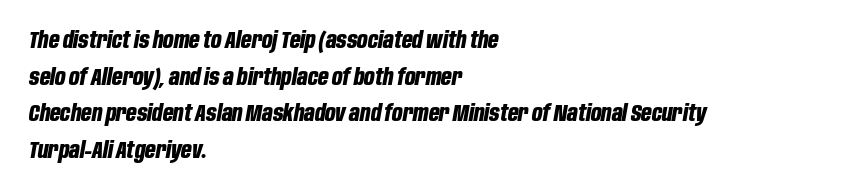
{"italic": "yes", "lean": "right", "slant_degrees": 10, "bold": "yes", "underline": "no", "align": "left", "line_spacing": "normal", "line_spacing_ratio": 1.59, "letter_spacing": "normal", "letter_spacing_em": 0.0, "glyph_px": 23}
